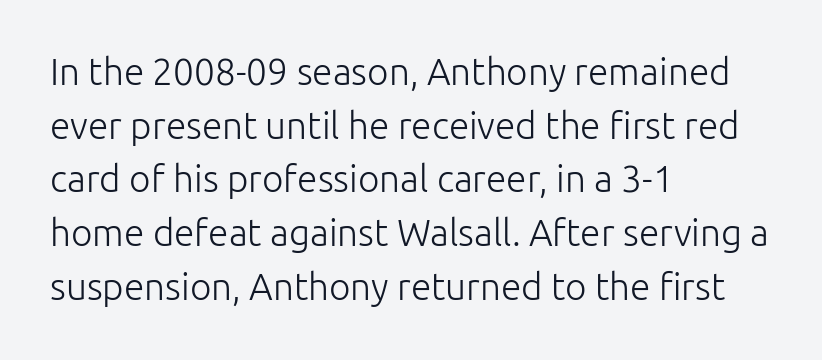
Has an underline been added? It has not. Looks like regular typesetting: each glyph gets only the width it needs. Compared with typical body copy, the letter spacing here is the same. One-word summary of the alignment: left. Stroke terminals: plain, sans-serif. A typesetter would mark this as roman, not italic.
